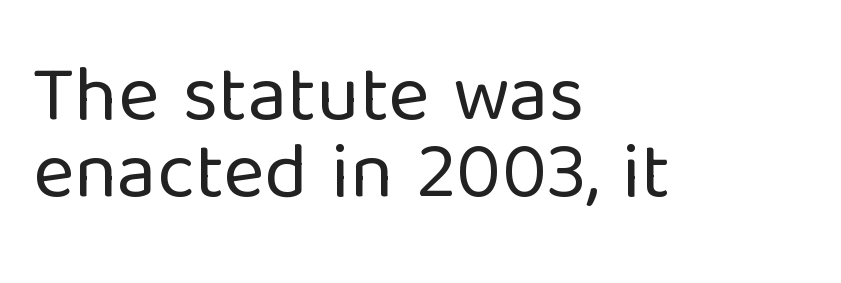
You could not count columns in this text — the font is proportionally spaced. Bare-footed words on every line. Leading is clearly below the norm, producing a dense column. The text block is weighted toward the left margin, trailing off unevenly rightward. This sample uses a sans-serif face.
